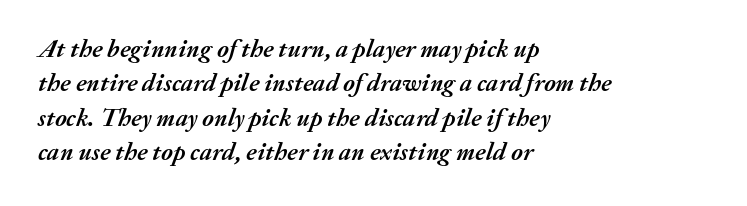
In CSS terms this would be text-align: left. Quick note: underline off. The glyphs look as if they've been sheared to an angle. Heavy-handed strokes throughout: this text is bold. Vertically, the passage feels balanced, rows spaced as you'd expect. You could call the tracking neutral — neither tight nor loose.
